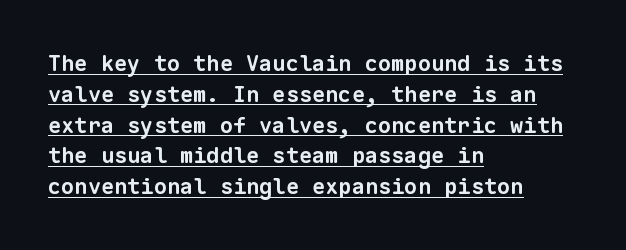
Heavy, bold letterforms. The leading is moderate, giving the passage an even texture. Students, note that the glyphs here touch the page at normal intervals. Layout note: lines flush left. The words here are underlined.
